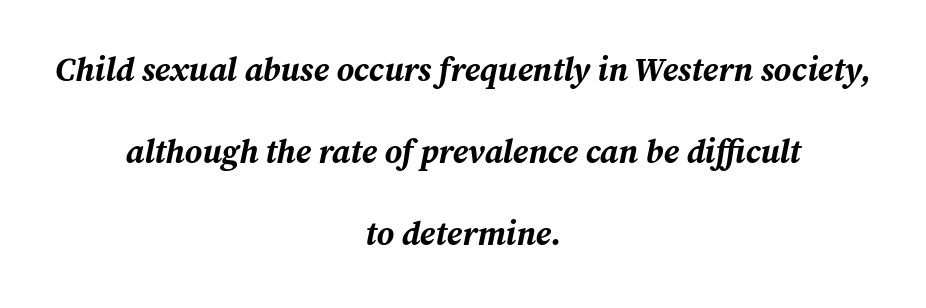
The rendering uses natural spacing where letterforms have individual widths. Honestly, the rows look like they've been pulled way apart. The glyphs are unaccompanied by any horizontal stroke below them. Compared with a flush-left layout, this one balances lines on the center instead. A full-strength bold gives these letters their thick strokes. It's the slanting kind of type.
